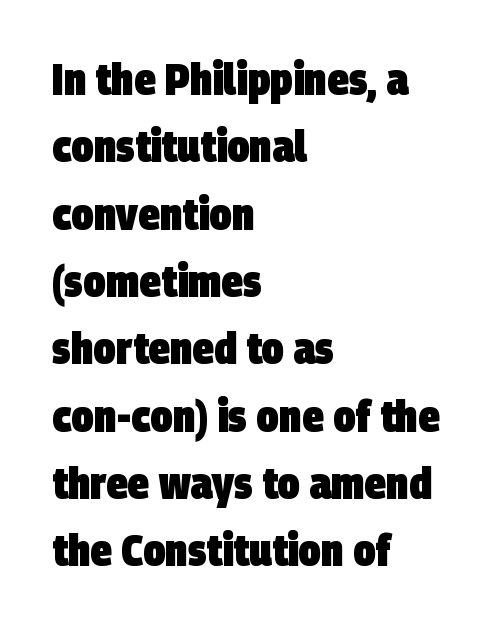
Q: Is the text bold? A: Yes.
Q: Is the typeface a serif or a sans-serif typeface? A: Sans-serif.
Q: Is the text underlined? A: No.
Q: How is the paragraph aligned? A: Left-aligned.
Q: Is the spacing between letters normal or unusually wide? A: Normal.
Q: Is the spacing between lines tight, normal or loose? A: Normal.
Q: Width (condensed, normal, or wide)? A: Condensed.
Q: Stroke contrast? A: Low.
Q: x-height? A: Large.
Q: Monospaced? A: No.
